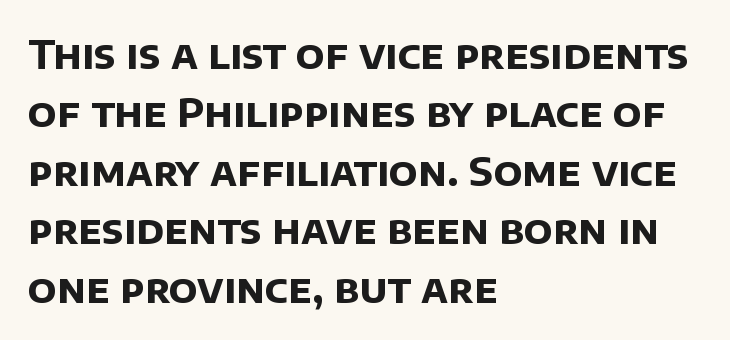
Q: Is the text bold? A: Yes.
Q: Is the typeface a serif or a sans-serif typeface? A: Sans-serif.
Q: Is the text underlined? A: No.
Q: How is the paragraph aligned? A: Left-aligned.
Q: Is the spacing between letters normal or unusually wide? A: Normal.
Q: Is the spacing between lines tight, normal or loose? A: Normal.
Q: Width (condensed, normal, or wide)? A: Normal.
Q: Stroke contrast? A: Low.
Q: x-height? A: Large.
Q: Monospaced? A: No.
